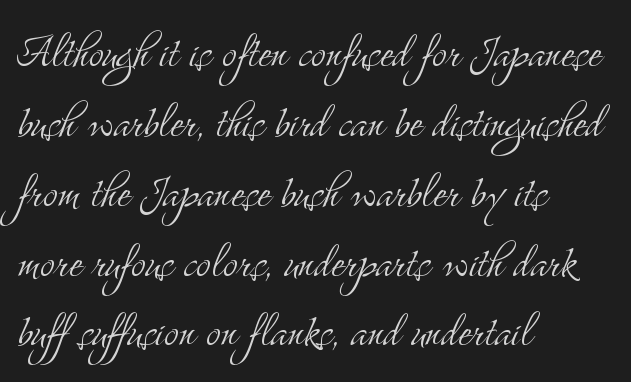
Does the type have serifs? Yes, each stem ends in a small foot. A normal amount of white space separates one row of letters from the next. All the whitespace from short lines collects on the right. The face used here is rendered with its standard letterfit. The weight tops out at a normal text grade.
